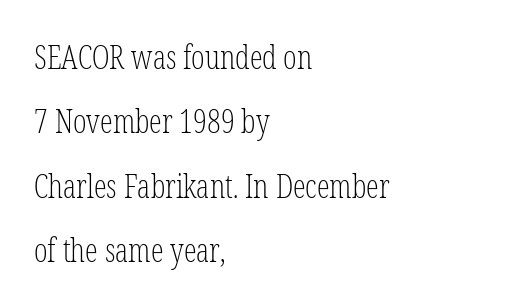
The image shows 32 px light, condensed serif type, upright; set left-aligned, loose line spacing (2.01x), normal letter spacing, not underlined; low stroke contrast and a medium x-height.
